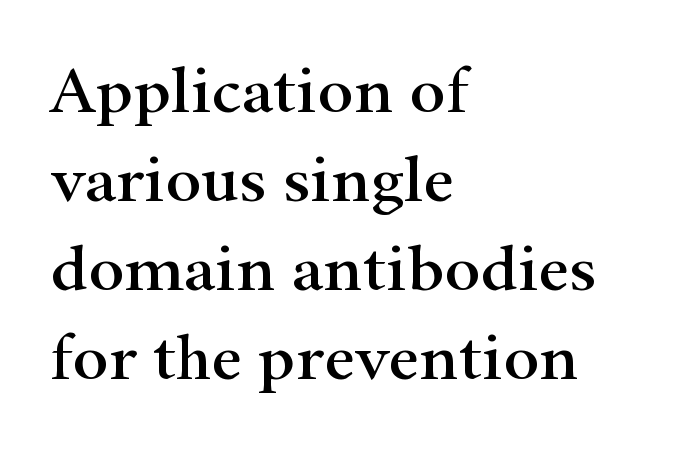
{"serif": "yes", "italic": "no", "width": "wide", "stroke_contrast": "high", "x_height": "small", "monospaced": "no", "underline": "no", "align": "left", "line_spacing": "normal", "line_spacing_ratio": 1.31, "letter_spacing": "normal", "letter_spacing_em": 0.0, "glyph_px": 68}
